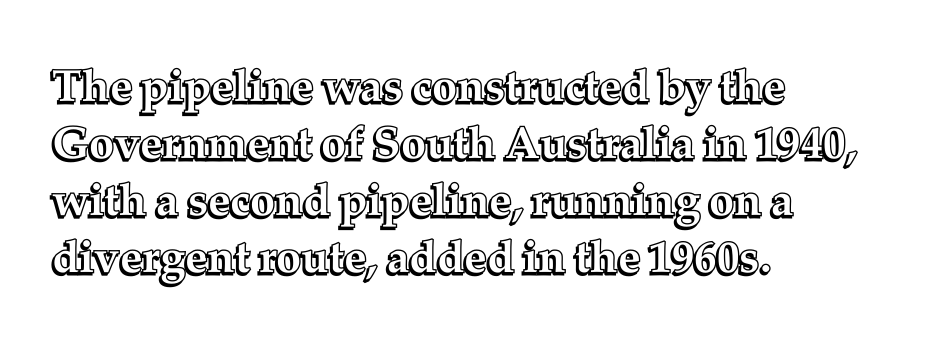
Summary of vertical rhythm: regular, with standard interline spacing. Nobody drew a line under any word here. Standard letterfit; no display-style spreading of the glyphs. The letters advance in unequal steps, a hallmark of proportional type. Designer's note — italics off, roman on.
